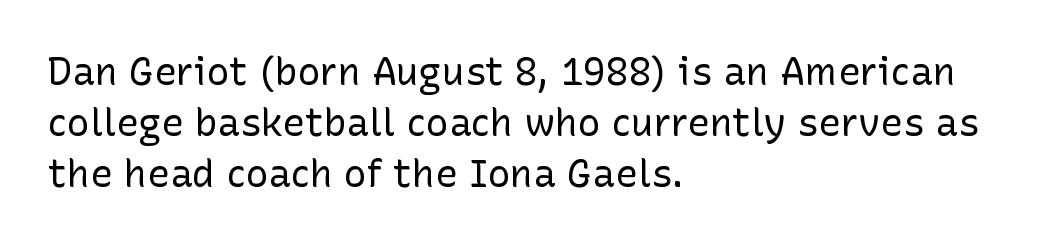
Q: Is the text bold? A: No.
Q: Is the text italic (slanted)? A: No, it is upright.
Q: Is the typeface a serif or a sans-serif typeface? A: Sans-serif.
Q: Is the text underlined? A: No.
Q: How is the paragraph aligned? A: Left-aligned.
Q: Is the spacing between letters normal or unusually wide? A: Normal.
Q: Is the spacing between lines tight, normal or loose? A: Normal.
Q: Width (condensed, normal, or wide)? A: Normal.
Q: Stroke contrast? A: Low.
Q: x-height? A: Medium.
Q: Monospaced? A: No.
